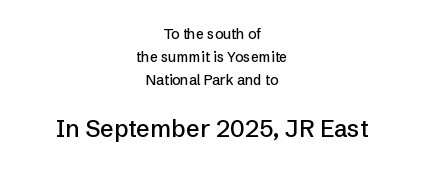
Q: Is the text italic (slanted)? A: No, it is upright.
Q: Is the text underlined? A: No.
Q: How is the paragraph aligned? A: Centered.
Q: Is the spacing between letters normal or unusually wide? A: Normal.
Q: Is the spacing between lines tight, normal or loose? A: Normal.
Q: Which block of text is set in a larger size, the first (top) or the second (bottom)? A: The second (bottom) one.
